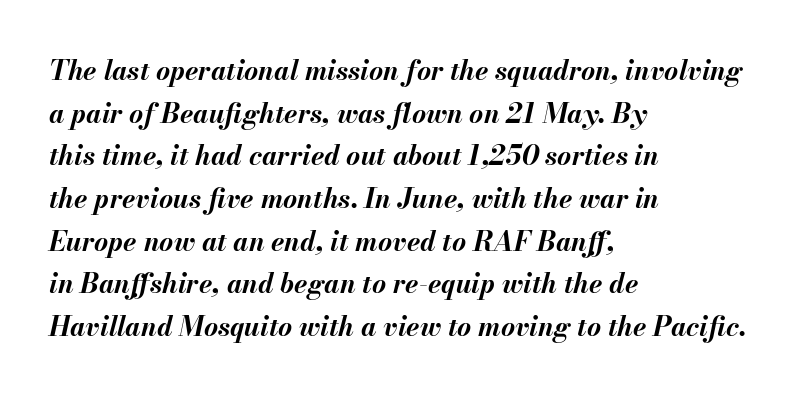
The image shows 27 px bold type, italic (leaning right); set left-aligned, normal line spacing (1.58x), normal letter spacing, not underlined.
